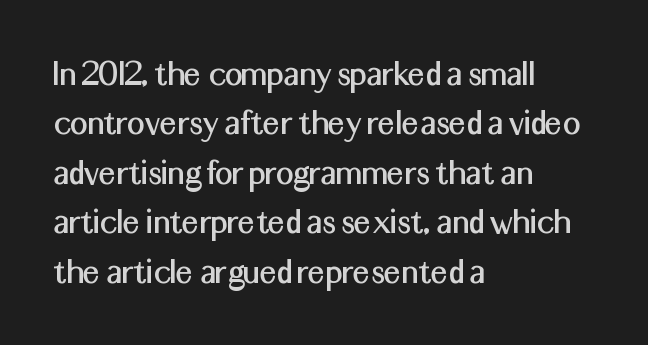
The image shows 38 px sans-serif type, upright; set left-aligned, normal line spacing (1.3x), normal letter spacing, not underlined; medium stroke contrast and a medium x-height.
